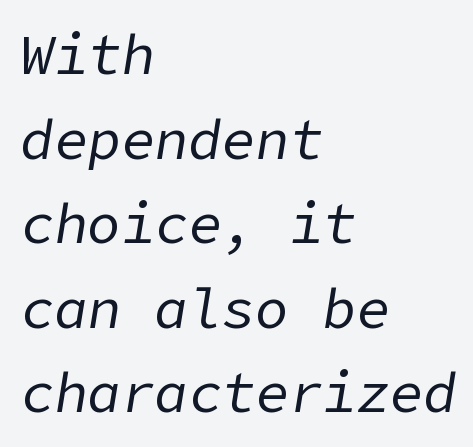
The letters sit at their default tracking, neither squeezed nor spread. This sample keeps an unexceptional amount of space between lines. Quick note: italic. Teacher's note: observe the even left margin — that is flush-left alignment. Underlining? Definitely not there.
